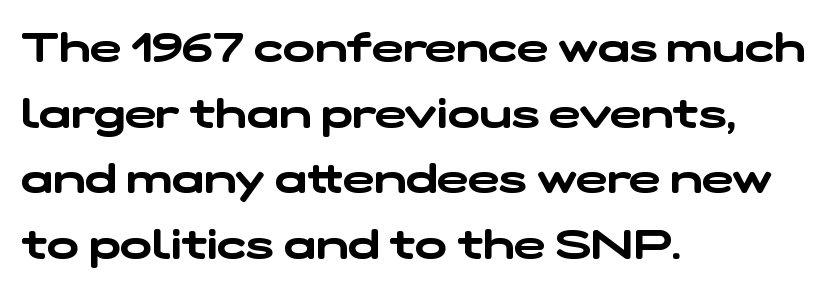
Q: Is the typeface a serif or a sans-serif typeface? A: Sans-serif.
Q: Is the text underlined? A: No.
Q: How is the paragraph aligned? A: Left-aligned.
Q: Is the spacing between letters normal or unusually wide? A: Normal.
Q: Is the spacing between lines tight, normal or loose? A: Normal.
Q: Width (condensed, normal, or wide)? A: Wide.
Q: Stroke contrast? A: Low.
Q: x-height? A: Medium.
Q: Monospaced? A: No.
